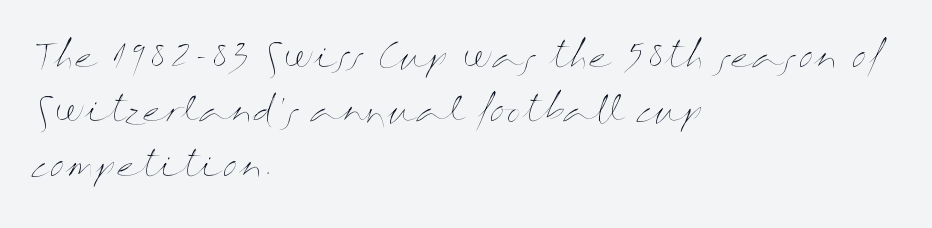
The image shows 34 px thin, wide type; set left-aligned, normal line spacing (1.6x), normal letter spacing, not underlined; medium stroke contrast and a medium x-height.
